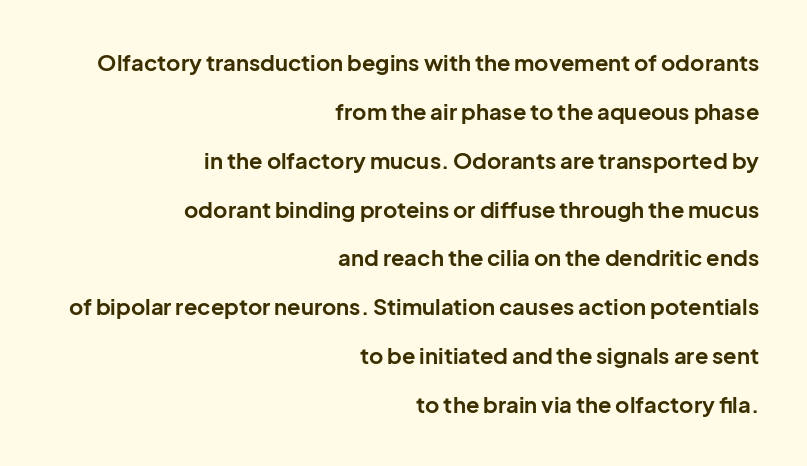
{"italic": "no", "bold": "yes", "underline": "no", "align": "right", "line_spacing": "loose", "line_spacing_ratio": 2.22, "letter_spacing": "normal", "letter_spacing_em": 0.0, "glyph_px": 22}
